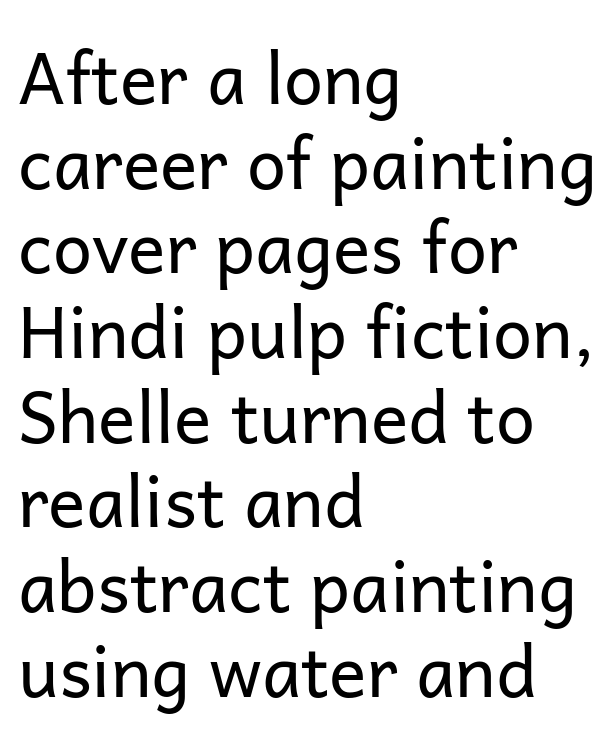
The image shows 70 px regular-weight sans-serif type, upright; set left-aligned, line spacing 1.21x, normal letter spacing, not underlined; low stroke contrast and a medium x-height.
